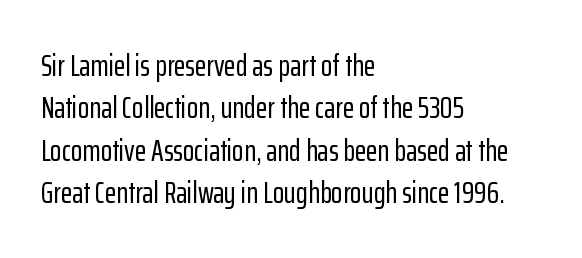
Q: Is the text italic (slanted)? A: No, it is upright.
Q: Is the typeface a serif or a sans-serif typeface? A: Sans-serif.
Q: Is the text underlined? A: No.
Q: How is the paragraph aligned? A: Left-aligned.
Q: Is the spacing between letters normal or unusually wide? A: Normal.
Q: Is the spacing between lines tight, normal or loose? A: Normal.
Q: Width (condensed, normal, or wide)? A: Condensed.
Q: Stroke contrast? A: Low.
Q: x-height? A: Medium.
Q: Monospaced? A: No.
